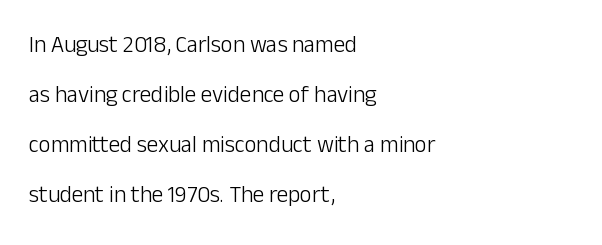
{"italic": "no", "bold": "no", "underline": "no", "align": "left", "line_spacing": "loose", "line_spacing_ratio": 2.18, "letter_spacing": "normal", "letter_spacing_em": 0.0, "glyph_px": 23}
